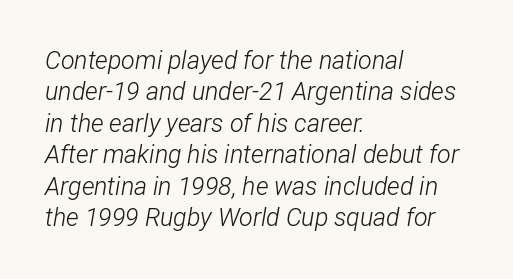
No word sits above an underline. On a weight scale, this lands at 450 or below. Italic: yes, the glyphs are oblique. Leading: standard. Each word holds together tightly as a unit, with standard inter-letter gaps.
